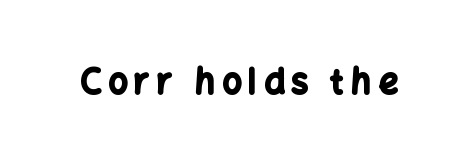
Quick note: not italic, upright. Varying glyph widths throughout — classic text-font behaviour. The space directly below the letters is spotless. The rendering shows plain stroke endings on the letterforms — a sans-serif design. Strong, thick strokes mark this as bold type.
